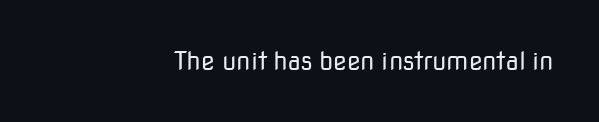
Q: Is the text bold? A: No.
Q: Is the text italic (slanted)? A: No, it is upright.
Q: Is the text underlined? A: No.
Q: How is the paragraph aligned? A: Right-aligned.
Q: Is the spacing between letters normal or unusually wide? A: Normal.
